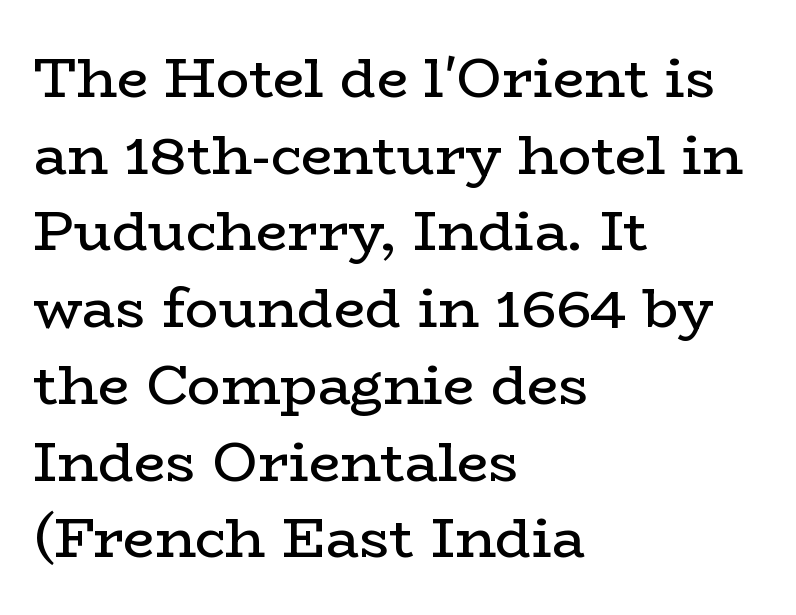
{"serif": "yes", "italic": "no", "bold": "no", "weight": "regular", "width": "wide", "stroke_contrast": "low", "x_height": "medium", "monospaced": "no", "underline": "no", "align": "left", "line_spacing": "normal", "line_spacing_ratio": 1.37, "letter_spacing": "normal", "letter_spacing_em": 0.0, "glyph_px": 56}
